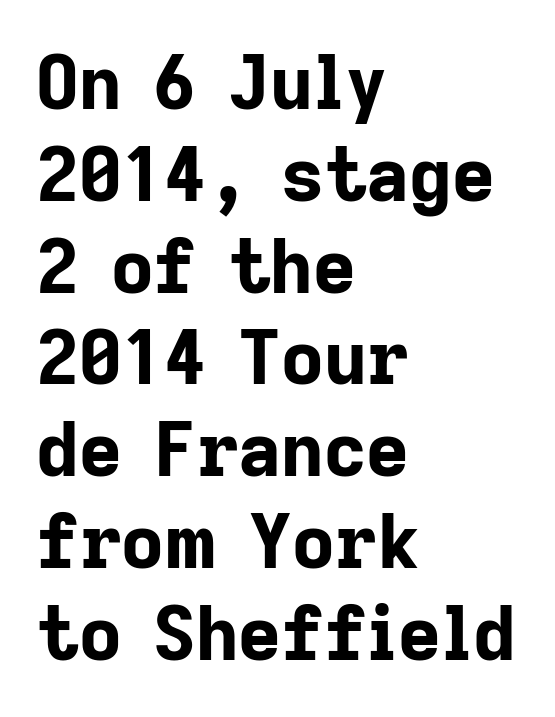
The image shows 74 px bold sans-serif type, upright; set left-aligned, line spacing 1.24x, normal letter spacing, not underlined; low stroke contrast and a medium x-height.
